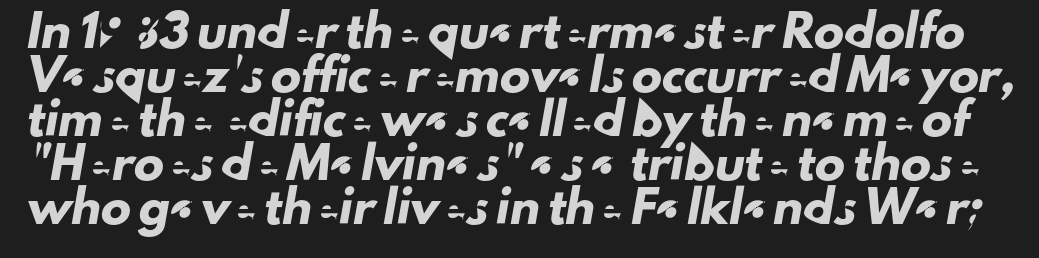
Q: Is the typeface a serif or a sans-serif typeface? A: Sans-serif.
Q: Is the text underlined? A: No.
Q: Is the spacing between letters normal or unusually wide? A: Normal.
Q: Is the spacing between lines tight, normal or loose? A: Normal.
Q: Width (condensed, normal, or wide)? A: Normal.
Q: Stroke contrast? A: Low.
Q: x-height? A: Small.
Q: Monospaced? A: No.
